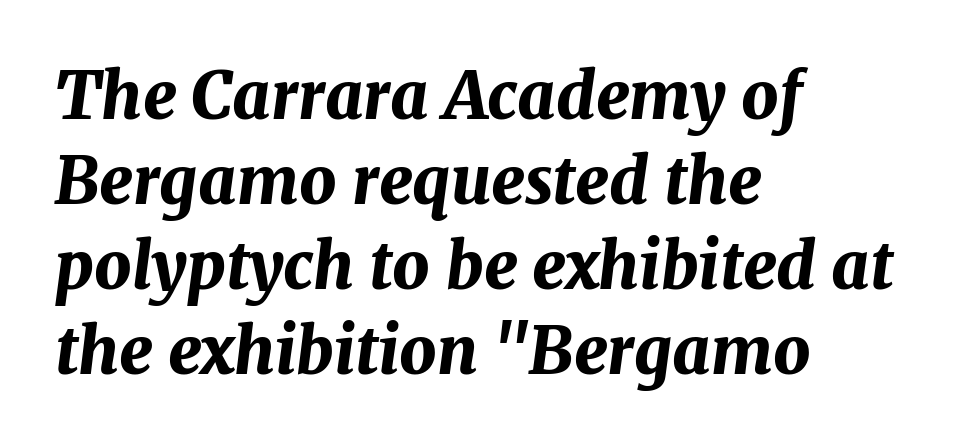
{"italic": "yes", "lean": "right", "slant_degrees": 7, "bold": "yes", "weight": "bold", "width": "normal", "stroke_contrast": "medium", "x_height": "medium", "monospaced": "no", "underline": "no", "align": "left", "line_spacing": "normal", "line_spacing_ratio": 1.31, "letter_spacing": "normal", "letter_spacing_em": 0.0, "glyph_px": 65}
